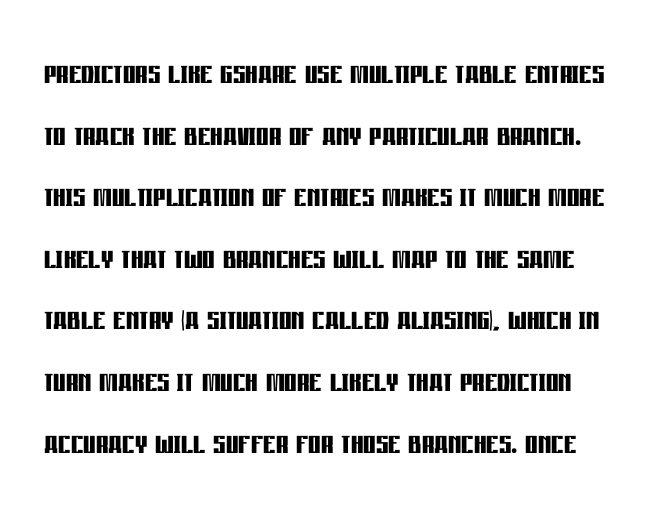
The image shows 39 px semibold, condensed sans-serif type, upright; set normal line spacing (1.58x), normal letter spacing, not underlined; low stroke contrast and a large x-height.
